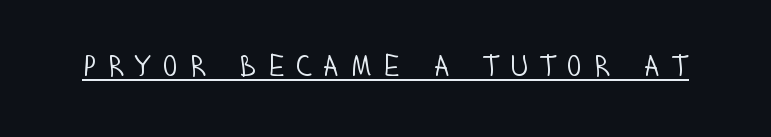
A typesetter would call this proportional, since set widths differ per character. Characters remain perfectly vertical along every line. Underlined type. To sum up the face: it is a sans, with no serifs. Look at the tracking — it's clearly loosened, letters drifting apart.
